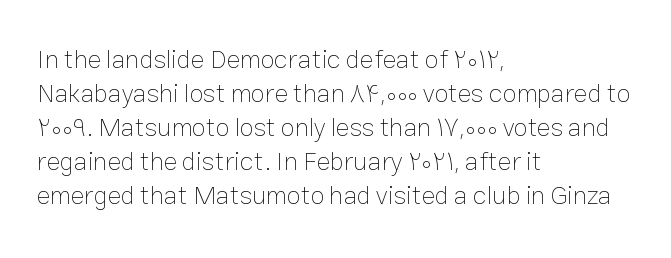
Descenders are the only things crossing below the line. All the whitespace from short lines collects on the right. Characters remain perfectly vertical along every line. The letters sit at their default tracking, neither squeezed nor spread.
